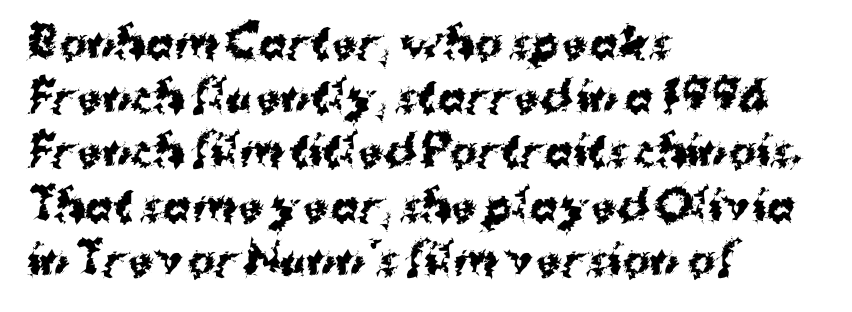
{"serif": "no", "bold": "yes", "weight": "bold", "width": "normal", "stroke_contrast": "medium", "x_height": "medium", "monospaced": "no", "underline": "no", "align": "left", "line_spacing": "normal", "line_spacing_ratio": 1.29, "letter_spacing": "normal", "letter_spacing_em": 0.0, "glyph_px": 42}
